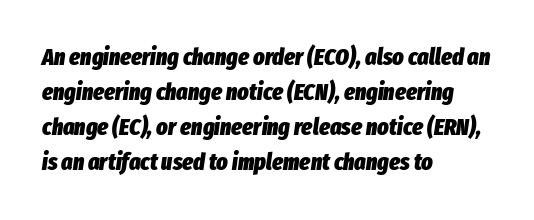
Chunky letters — that's bold for sure. The text block is weighted toward the left margin, trailing off unevenly rightward. Yep, that's italic — everything's leaning. Underline: absent.
